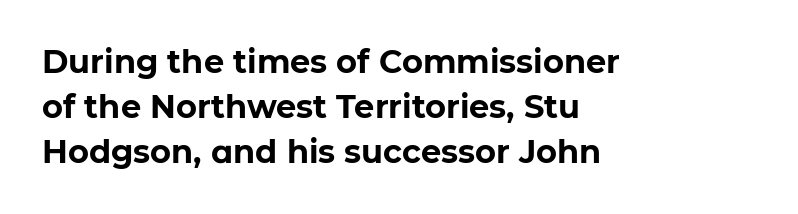
Q: Is the text bold? A: Yes.
Q: Is the text italic (slanted)? A: No, it is upright.
Q: Is the typeface a serif or a sans-serif typeface? A: Sans-serif.
Q: Is the text underlined? A: No.
Q: How is the paragraph aligned? A: Left-aligned.
Q: Is the spacing between letters normal or unusually wide? A: Normal.
Q: Is the spacing between lines tight, normal or loose? A: Normal.
Q: Width (condensed, normal, or wide)? A: Normal.
Q: Stroke contrast? A: Low.
Q: x-height? A: Medium.
Q: Monospaced? A: No.
